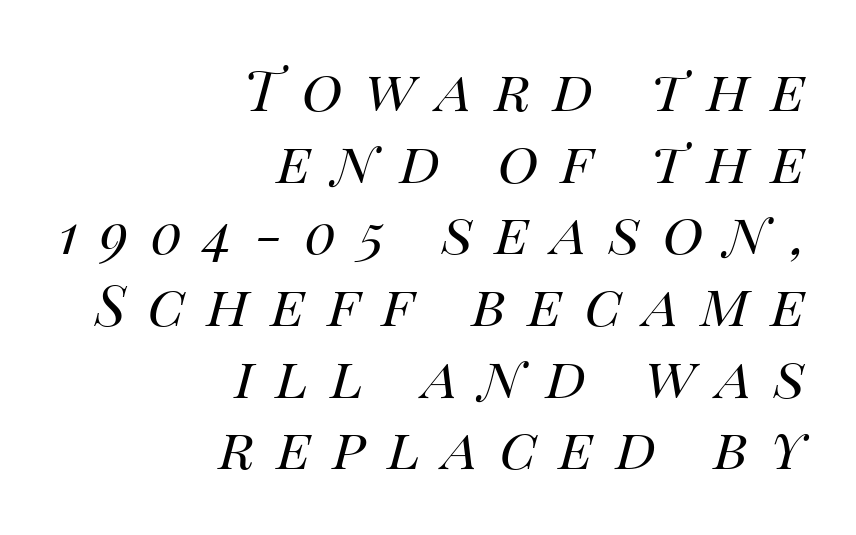
{"italic": "yes", "lean": "right", "slant_degrees": 14, "bold": "no", "weight": "regular", "width": "normal", "stroke_contrast": "high", "x_height": "large", "monospaced": "no", "underline": "no", "align": "right", "line_spacing": "normal", "line_spacing_ratio": 1.28, "letter_spacing": "wide", "letter_spacing_em": 0.39, "glyph_px": 56}
